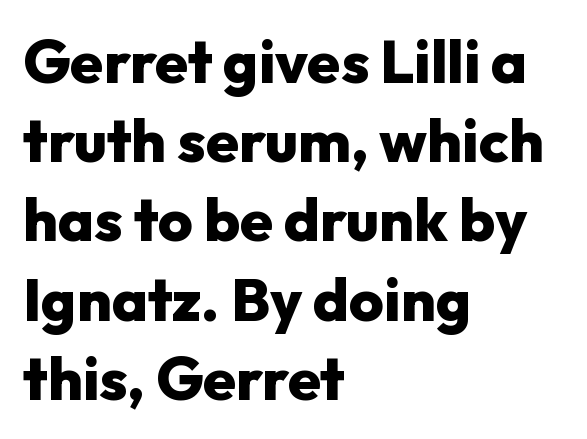
Q: Is the text bold? A: Yes.
Q: Is the text italic (slanted)? A: No, it is upright.
Q: Is the typeface a serif or a sans-serif typeface? A: Sans-serif.
Q: Is the text underlined? A: No.
Q: How is the paragraph aligned? A: Left-aligned.
Q: Is the spacing between letters normal or unusually wide? A: Normal.
Q: Is the spacing between lines tight, normal or loose? A: Normal.
Q: Width (condensed, normal, or wide)? A: Normal.
Q: Stroke contrast? A: Low.
Q: x-height? A: Medium.
Q: Monospaced? A: No.
